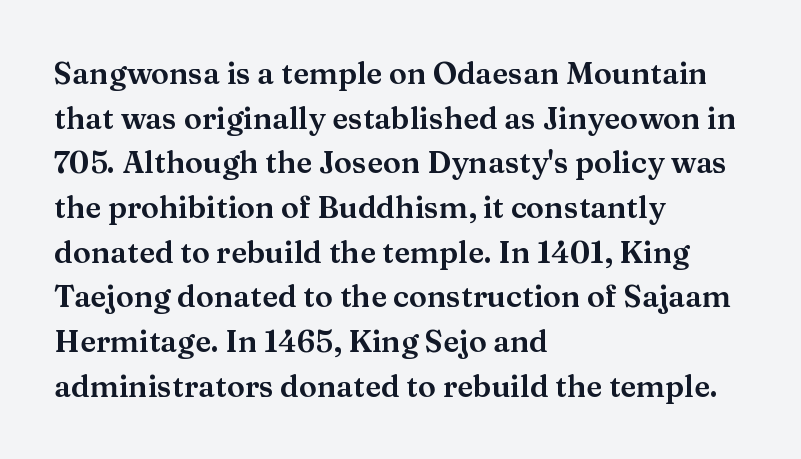
The image shows 30 px wide serif type, upright; set left-aligned, normal line spacing (1.49x), normal letter spacing, not underlined; medium stroke contrast and a medium x-height.
